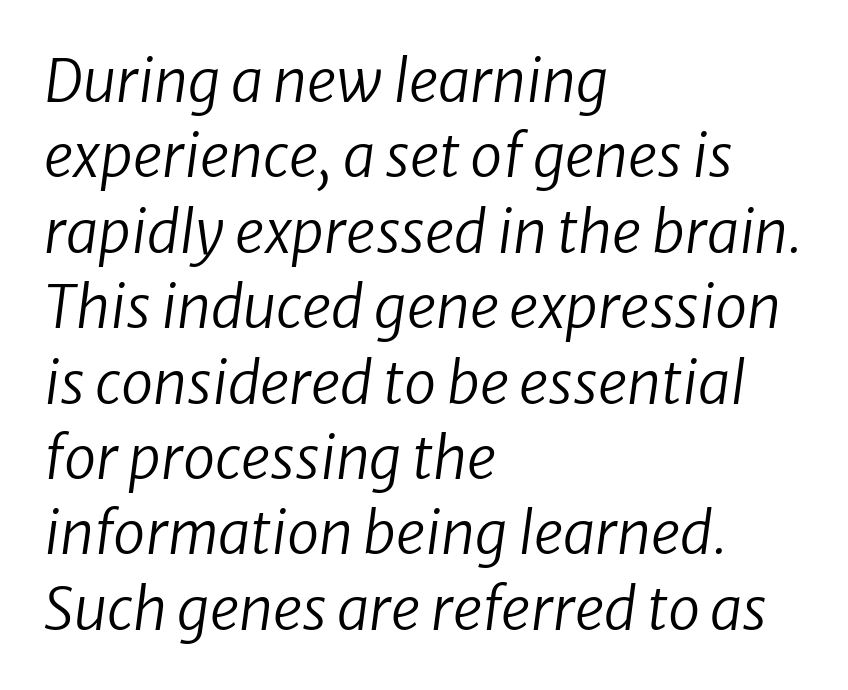
Q: Is the text bold? A: No.
Q: Is the text italic (slanted)? A: Yes, it leans right by about 8 degrees.
Q: Is the text underlined? A: No.
Q: How is the paragraph aligned? A: Left-aligned.
Q: Is the spacing between letters normal or unusually wide? A: Normal.
Q: Is the spacing between lines tight, normal or loose? A: Normal.
Q: Width (condensed, normal, or wide)? A: Normal.
Q: Stroke contrast? A: Low.
Q: x-height? A: Medium.
Q: Monospaced? A: No.
